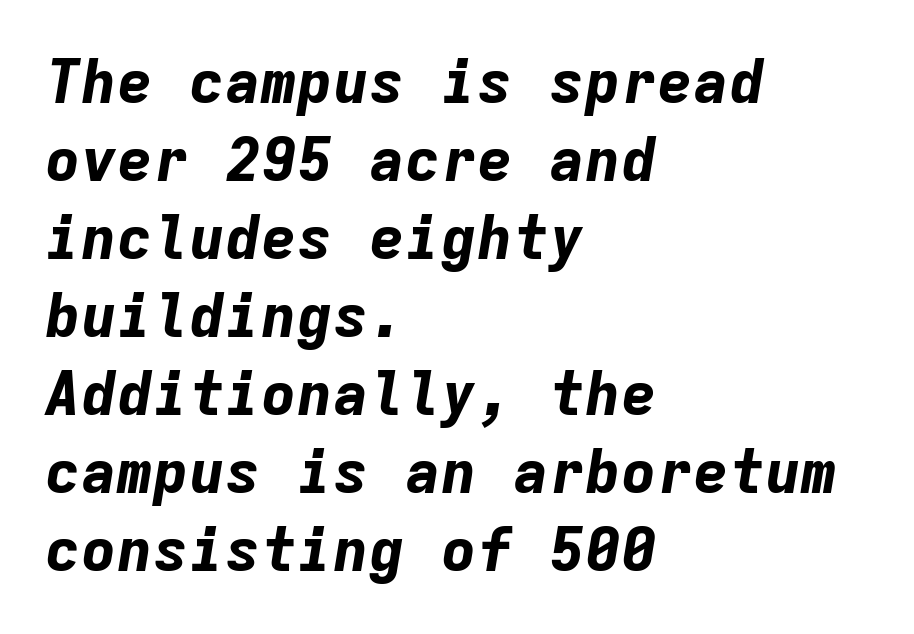
Q: Is the text bold? A: Yes.
Q: Is the text italic (slanted)? A: Yes, it leans right by about 9 degrees.
Q: Is the text underlined? A: No.
Q: How is the paragraph aligned? A: Left-aligned.
Q: Is the spacing between letters normal or unusually wide? A: Normal.
Q: Is the spacing between lines tight, normal or loose? A: Normal.
Q: Width (condensed, normal, or wide)? A: Normal.
Q: Stroke contrast? A: Low.
Q: x-height? A: Medium.
Q: Monospaced? A: Yes.
